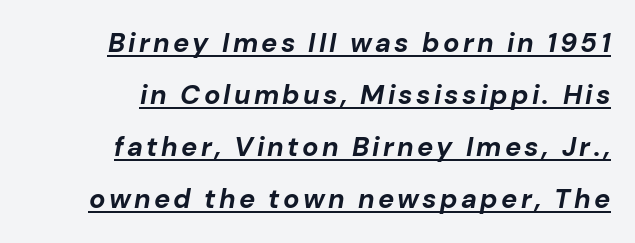
This sample trades compactness for vertical openness between lines. The whole block is typeset with a tilt. Typeset ragged left — the right edge is the straight one. Like a heading marked for emphasis, these lines bear an underscore. These lines carry a lot of weight — the face is fully bold.
